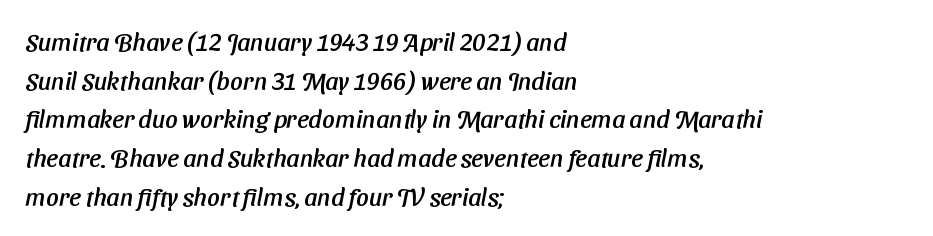
Horizontal alignment here is leftward, the default for most running prose. A typesetter would call this leading conventional body-copy spacing. The rendering keeps characters at their native spacing. Type without underlining.
